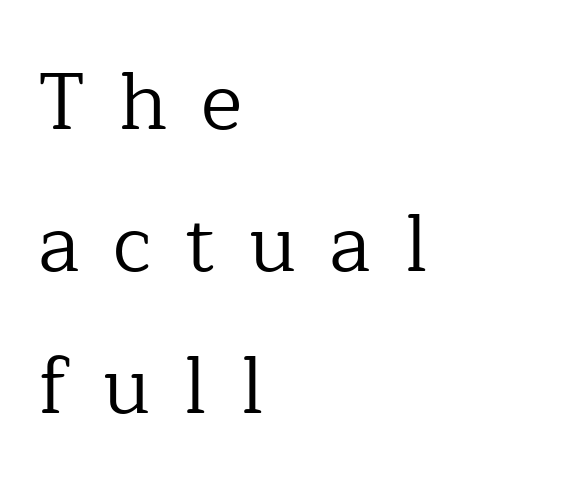
A classic flush-left, rag-right setting is used for this passage. Any mark beneath the type? The region is blank. Looks like regular typesetting: each glyph gets only the width it needs. Regarding serifs, this sample has them.
